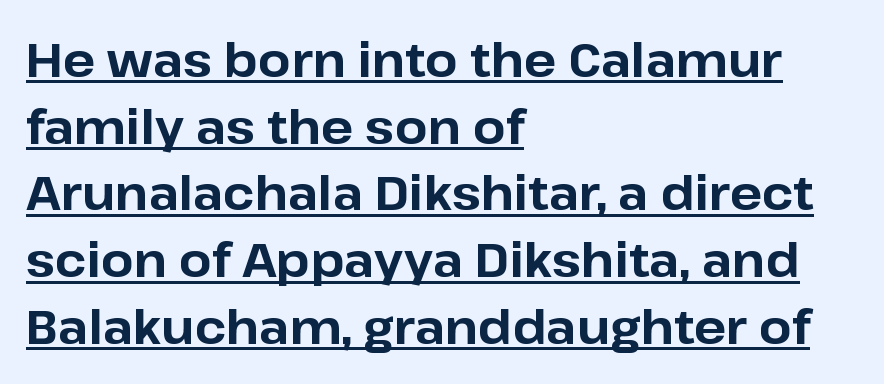
{"serif": "no", "italic": "no", "bold": "yes", "weight": "bold", "width": "normal", "stroke_contrast": "low", "x_height": "medium", "monospaced": "no", "underline": "yes", "align": "left", "line_spacing": "normal", "line_spacing_ratio": 1.42, "letter_spacing": "normal", "letter_spacing_em": 0.0, "glyph_px": 47}
